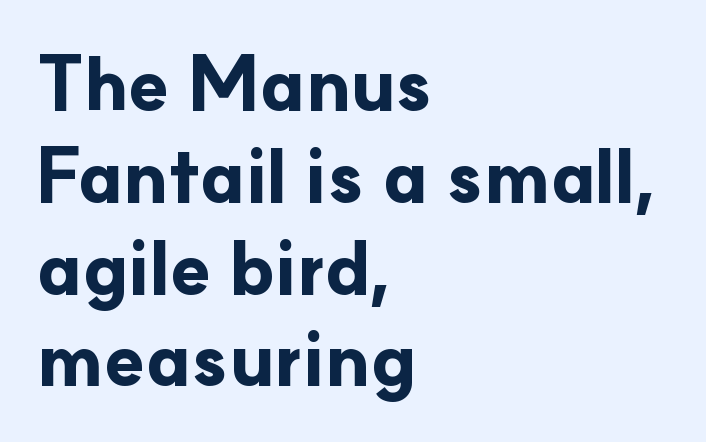
Q: Is the text bold? A: Yes.
Q: Is the text italic (slanted)? A: No, it is upright.
Q: Is the typeface a serif or a sans-serif typeface? A: Sans-serif.
Q: Is the text underlined? A: No.
Q: How is the paragraph aligned? A: Left-aligned.
Q: Is the spacing between letters normal or unusually wide? A: Normal.
Q: Width (condensed, normal, or wide)? A: Normal.
Q: Stroke contrast? A: Low.
Q: x-height? A: Small.
Q: Monospaced? A: No.
